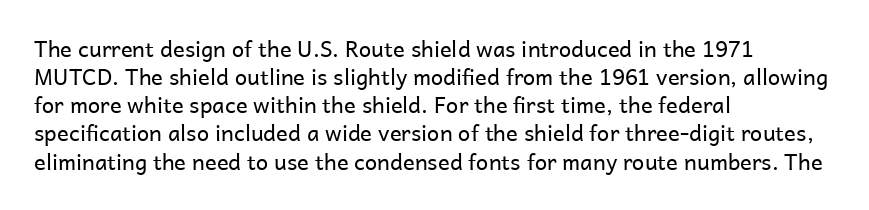
Normally led — the rows are evenly, conventionally spaced. Underlining? Definitely not there. The axis of the letterforms is exactly vertical. The passage is arranged the way most books set body copy — flush left. Default kerning and tracking; the words read as compact shapes.
